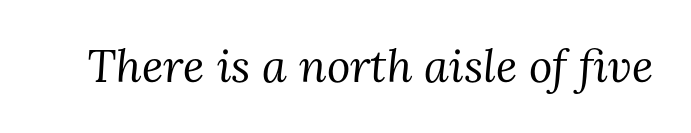
Q: Is the text bold? A: No.
Q: Is the text italic (slanted)? A: Yes, it leans right by about 3 degrees.
Q: Is the typeface a serif or a sans-serif typeface? A: Serif.
Q: Is the text underlined? A: No.
Q: Is the spacing between letters normal or unusually wide? A: Normal.
Q: Width (condensed, normal, or wide)? A: Normal.
Q: Stroke contrast? A: Medium.
Q: x-height? A: Medium.
Q: Monospaced? A: No.
